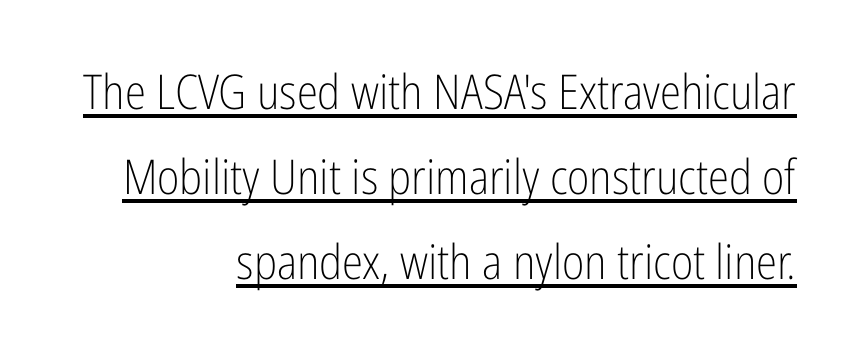
The image shows 48 px light, condensed sans-serif type, upright; set right-aligned, line spacing 1.77x, normal letter spacing, underlined; low stroke contrast and a medium x-height.
